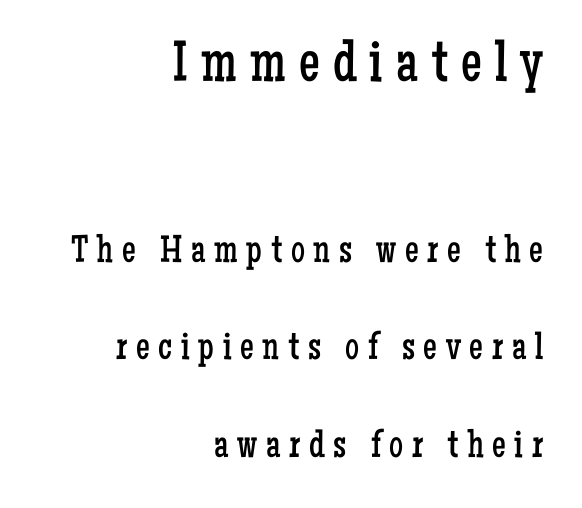
The image shows 59 px regular-weight, condensed serif type, upright; set right-aligned, loose line spacing (2.5x), unusually wide letter spacing (+0.22 em), not underlined; the first (top) block is 1.51x larger; low stroke contrast and a medium x-height.
